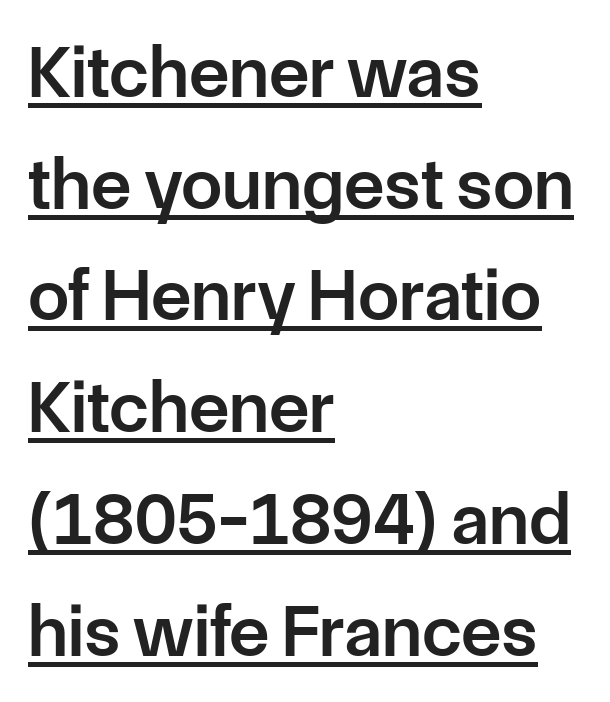
This sample carries an underscore along the baseline area. The passage shown is typed in a proportional face where columns would drift. Typeset ragged right — the left edge is the straight one. Leading matches the norm, producing a regular column.
